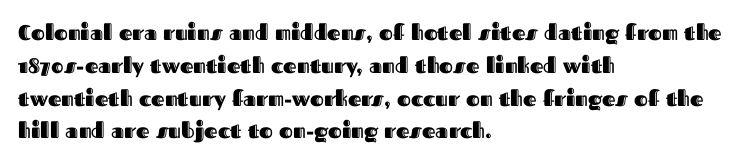
{"italic": "no", "underline": "no", "align": "left", "line_spacing": "normal", "line_spacing_ratio": 1.56, "letter_spacing": "normal", "letter_spacing_em": 0.0, "glyph_px": 21}
